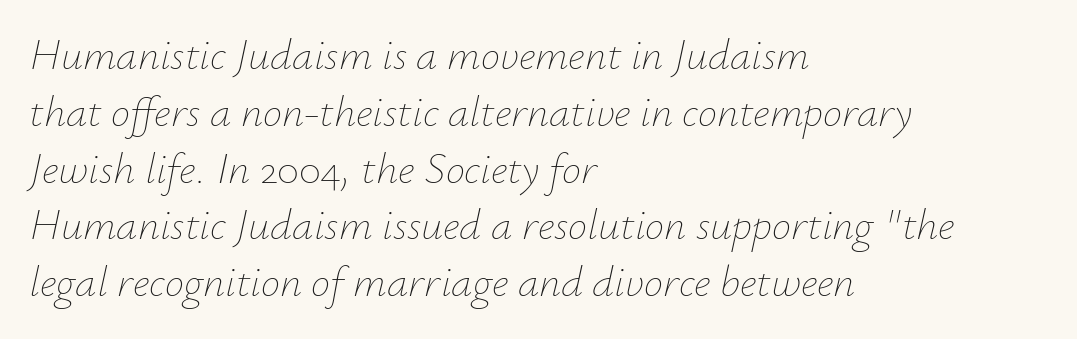
{"italic": "yes", "lean": "right", "slant_degrees": 12, "bold": "no", "weight": "thin", "width": "normal", "stroke_contrast": "low", "x_height": "small", "monospaced": "no", "underline": "no", "align": "left", "line_spacing": "normal", "line_spacing_ratio": 1.32, "letter_spacing": "normal", "letter_spacing_em": 0.0, "glyph_px": 43}
